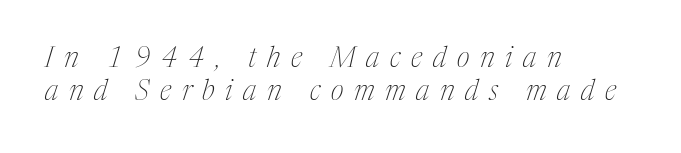
Q: Is the text bold? A: No.
Q: Is the text italic (slanted)? A: Yes, it leans right by about 17 degrees.
Q: Is the typeface a serif or a sans-serif typeface? A: Serif.
Q: Is the text underlined? A: No.
Q: How is the paragraph aligned? A: Left-aligned.
Q: Is the spacing between letters normal or unusually wide? A: Unusually wide.
Q: Width (condensed, normal, or wide)? A: Condensed.
Q: Stroke contrast? A: Medium.
Q: x-height? A: Medium.
Q: Monospaced? A: No.
